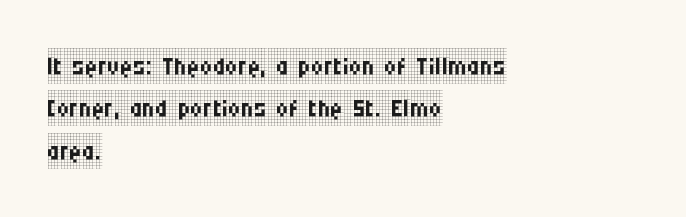
{"serif": "yes", "italic": "no", "bold": "no", "weight": "regular", "width": "condensed", "stroke_contrast": "low", "x_height": "large", "monospaced": "no", "underline": "no", "align": "left", "line_spacing_ratio": 1.21, "letter_spacing": "normal", "letter_spacing_em": 0.0, "glyph_px": 35}
